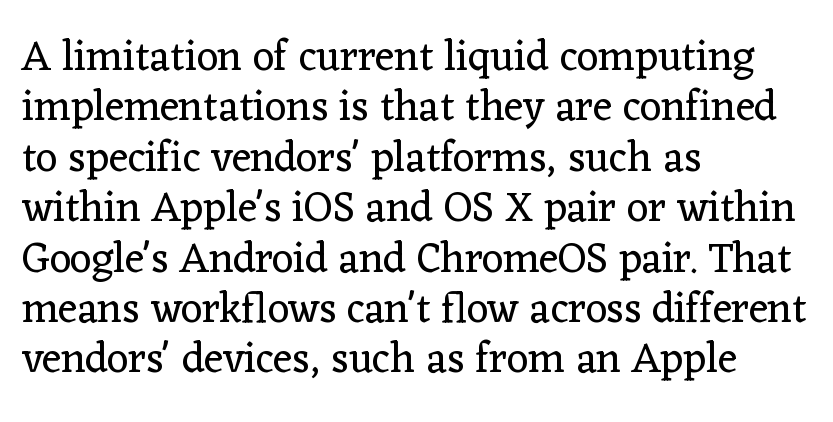
Q: Is the text bold? A: No.
Q: Is the text italic (slanted)? A: No, it is upright.
Q: Is the typeface a serif or a sans-serif typeface? A: Serif.
Q: Is the text underlined? A: No.
Q: How is the paragraph aligned? A: Left-aligned.
Q: Is the spacing between letters normal or unusually wide? A: Normal.
Q: Width (condensed, normal, or wide)? A: Normal.
Q: Stroke contrast? A: Low.
Q: x-height? A: Medium.
Q: Monospaced? A: No.
